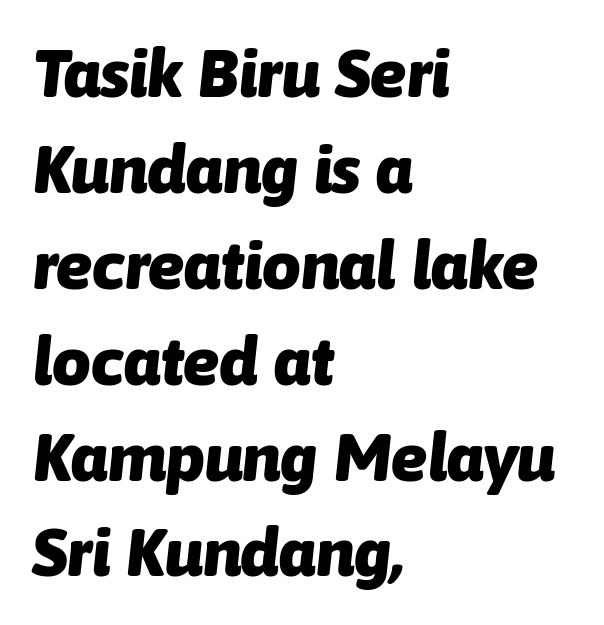
The image shows 68 px heavy type, italic (leaning right); set left-aligned, normal line spacing (1.41x), normal letter spacing, not underlined; low stroke contrast and a medium x-height.
